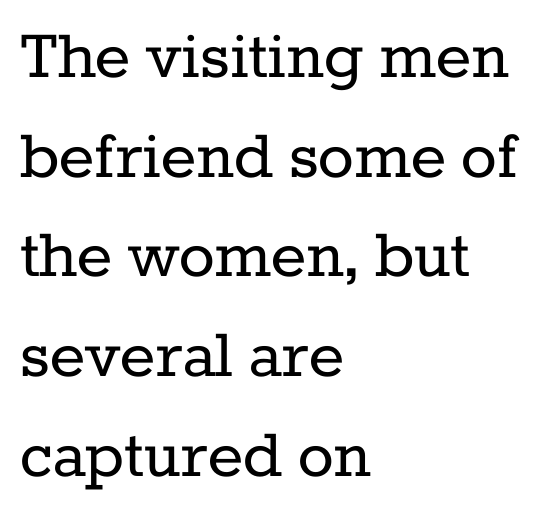
Q: Is the text bold? A: No.
Q: Is the text italic (slanted)? A: No, it is upright.
Q: Is the typeface a serif or a sans-serif typeface? A: Serif.
Q: Is the text underlined? A: No.
Q: How is the paragraph aligned? A: Left-aligned.
Q: Is the spacing between letters normal or unusually wide? A: Normal.
Q: Is the spacing between lines tight, normal or loose? A: Normal.
Q: Width (condensed, normal, or wide)? A: Normal.
Q: Stroke contrast? A: Low.
Q: x-height? A: Medium.
Q: Monospaced? A: No.
